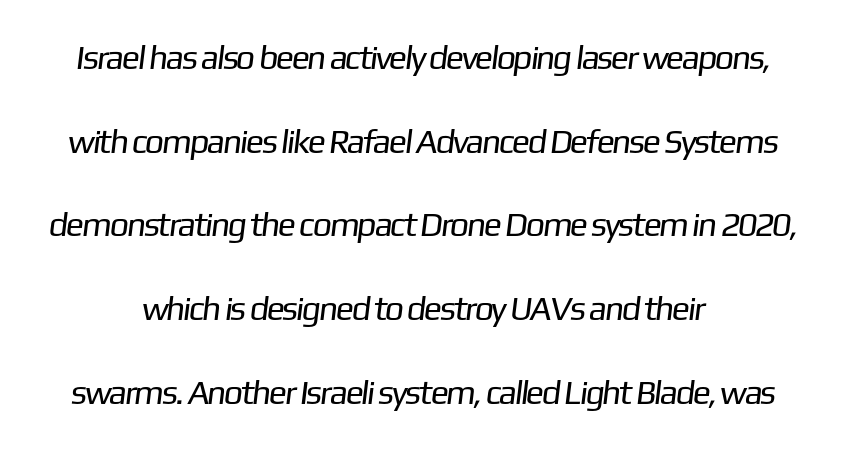
Do the characters align in a grid? No, the font is proportional. The passage is arranged like a title page — every line centered. What stands out about the letter spacing? Nothing — it is the standard amount. This sample trades compactness for vertical openness between lines. Weight: in the light-to-regular range.
